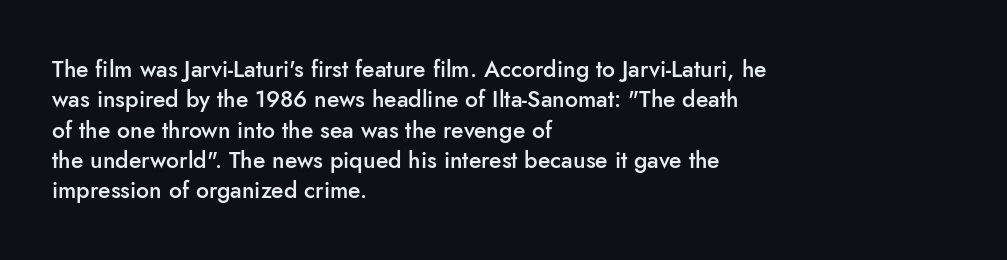
The image shows 23 px text type, upright; set left-aligned, normal line spacing (1.32x), normal letter spacing, not underlined.
